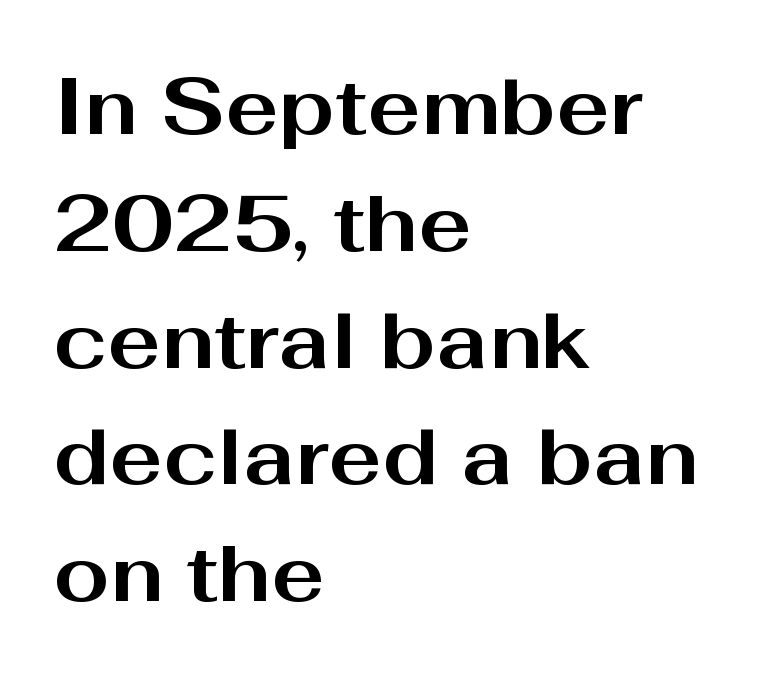
{"serif": "no", "italic": "no", "bold": "yes", "weight": "bold", "width": "wide", "stroke_contrast": "medium", "x_height": "medium", "monospaced": "no", "underline": "no", "align": "left", "line_spacing": "normal", "line_spacing_ratio": 1.46, "letter_spacing": "normal", "letter_spacing_em": 0.0, "glyph_px": 80}
